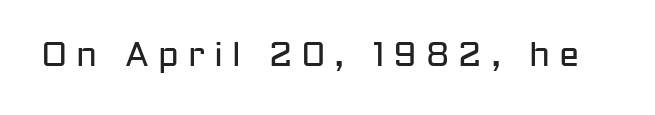
The image shows 34 px regular-weight sans-serif type, upright; set unusually wide letter spacing (+0.26 em), not underlined; low stroke contrast and a medium x-height.
